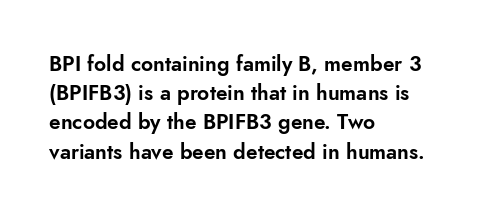
The image shows 21 px text type, upright; set left-aligned, normal line spacing (1.39x), normal letter spacing, not underlined.
